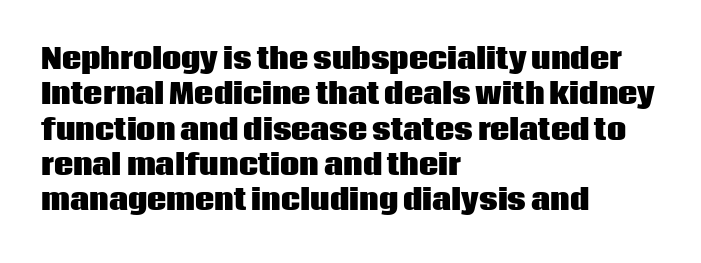
The image shows 27 px bold type, upright; set left-aligned, normal line spacing (1.31x), normal letter spacing, not underlined.
